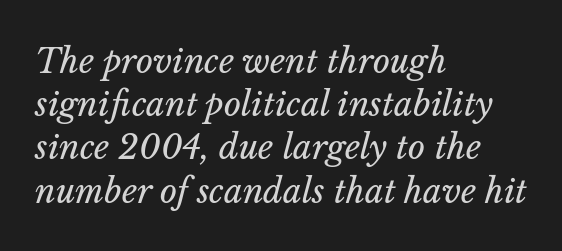
Does the lettering tilt? It does — this is italic. Typeset ragged right — the left edge is the straight one. Unbolded letterforms with no extra heft. Quick note: underline off.
